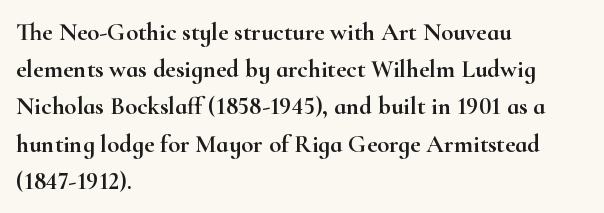
{"italic": "no", "underline": "no", "align": "left", "line_spacing": "normal", "line_spacing_ratio": 1.49, "letter_spacing": "normal", "letter_spacing_em": 0.0, "glyph_px": 25}
